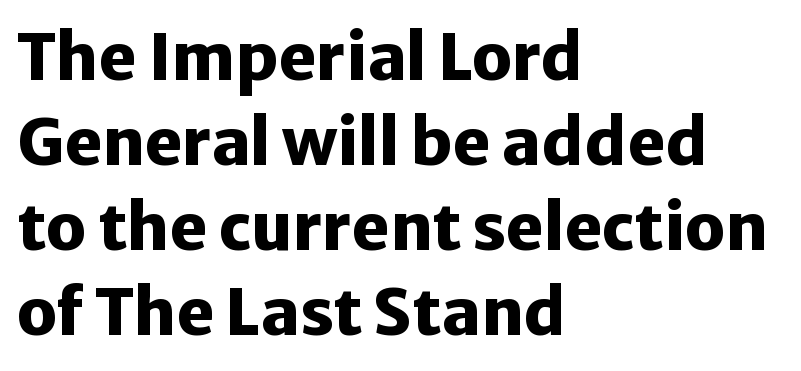
Q: Is the text bold? A: Yes.
Q: Is the text italic (slanted)? A: No, it is upright.
Q: Is the typeface a serif or a sans-serif typeface? A: Sans-serif.
Q: Is the text underlined? A: No.
Q: How is the paragraph aligned? A: Left-aligned.
Q: Is the spacing between letters normal or unusually wide? A: Normal.
Q: Is the spacing between lines tight, normal or loose? A: Normal.
Q: Width (condensed, normal, or wide)? A: Normal.
Q: Stroke contrast? A: Low.
Q: x-height? A: Medium.
Q: Monospaced? A: No.
